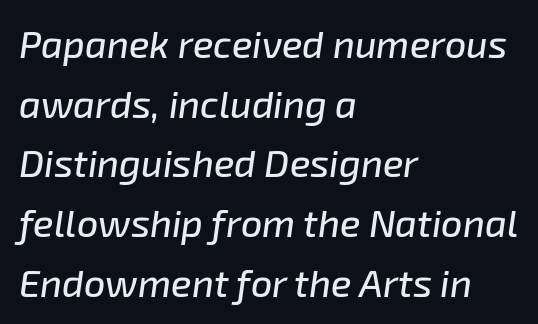
{"italic": "yes", "lean": "right", "slant_degrees": 8, "width": "normal", "stroke_contrast": "low", "x_height": "medium", "monospaced": "no", "underline": "no", "align": "left", "line_spacing": "normal", "line_spacing_ratio": 1.57, "letter_spacing": "normal", "letter_spacing_em": 0.0, "glyph_px": 38}
